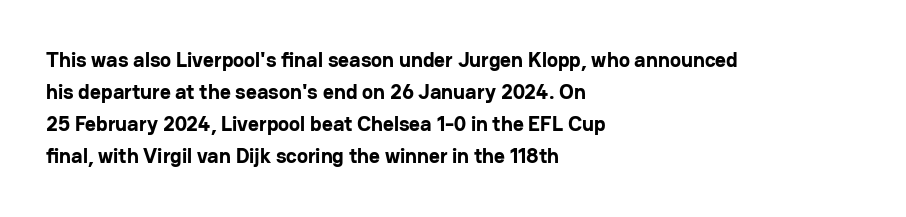
Tracking value appears to be zero — textbook default spacing. Is the type bold? Yes — the strokes are clearly thick and heavy. The block of text has a typical density, with ordinary space between rows. The rag falls on the right side of this text block. Words float on clear page, feet unadorned.
